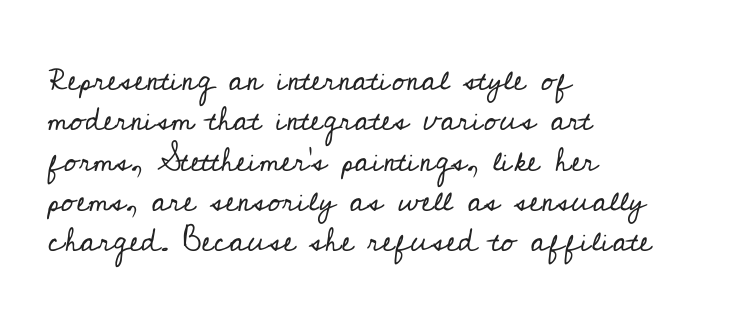
{"serif": "yes", "bold": "no", "weight": "regular", "width": "normal", "stroke_contrast": "low", "x_height": "small", "monospaced": "no", "underline": "no", "align": "left", "line_spacing_ratio": 1.22, "letter_spacing": "normal", "letter_spacing_em": 0.0, "glyph_px": 33}
